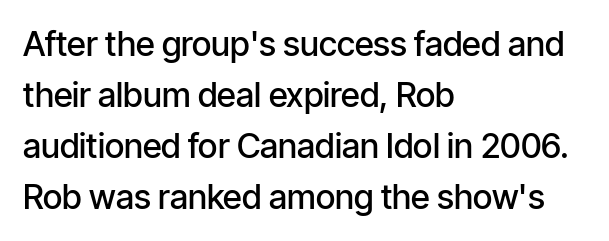
{"serif": "no", "italic": "no", "bold": "semi", "weight": "semibold", "width": "condensed", "stroke_contrast": "low", "x_height": "medium", "monospaced": "no", "underline": "no", "align": "left", "line_spacing": "normal", "line_spacing_ratio": 1.5, "letter_spacing": "normal", "letter_spacing_em": 0.0, "glyph_px": 34}
